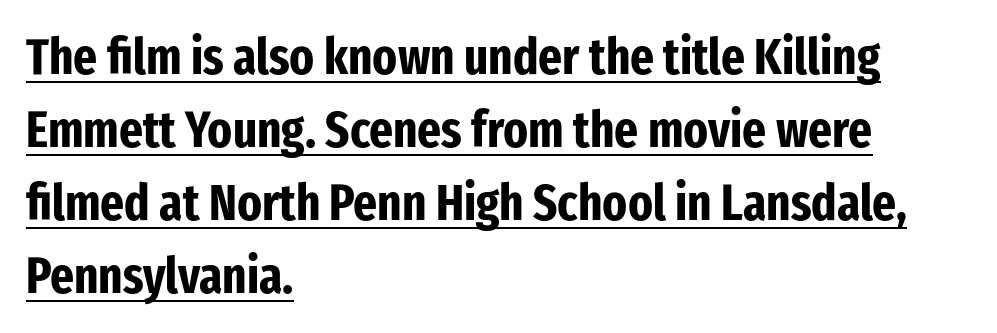
Q: Is the text bold? A: Yes.
Q: Is the text italic (slanted)? A: No, it is upright.
Q: Is the typeface a serif or a sans-serif typeface? A: Sans-serif.
Q: Is the text underlined? A: Yes.
Q: How is the paragraph aligned? A: Left-aligned.
Q: Is the spacing between letters normal or unusually wide? A: Normal.
Q: Is the spacing between lines tight, normal or loose? A: Normal.
Q: Width (condensed, normal, or wide)? A: Condensed.
Q: Stroke contrast? A: Low.
Q: x-height? A: Medium.
Q: Monospaced? A: No.
